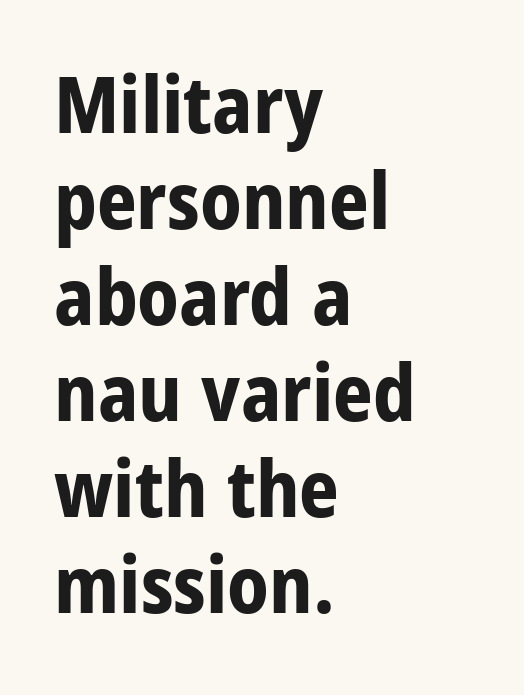
There is no visible air inserted between adjacent glyphs. Is this a fixed-width face? No — the glyphs have proportional, varying widths. Descenders are the only things crossing below the line. A full-strength bold gives these letters their thick strokes.
